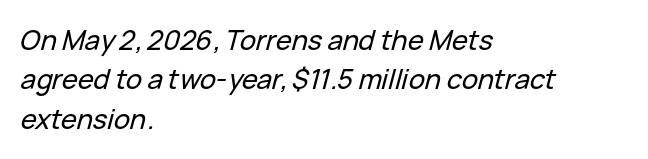
Q: Is the text italic (slanted)? A: Yes, it leans right by about 15 degrees.
Q: Is the text underlined? A: No.
Q: How is the paragraph aligned? A: Left-aligned.
Q: Is the spacing between letters normal or unusually wide? A: Normal.
Q: Is the spacing between lines tight, normal or loose? A: Normal.
